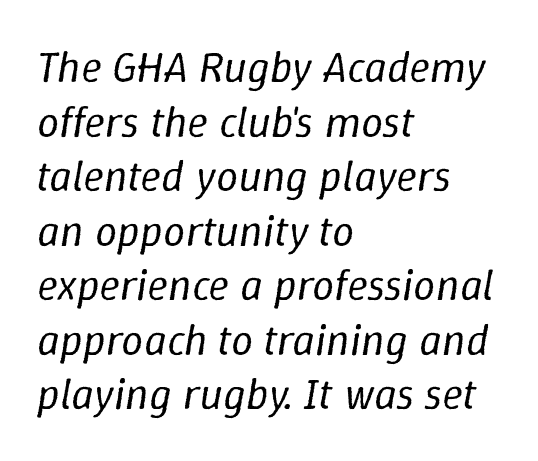
Style check: oblique. This sample uses plain, unmodified letter spacing. This is not heavy type; no bold has been used. Here the designer chose a conventional face with non-uniform glyph widths. Teacher's note: observe the even left margin — that is flush-left alignment. Nobody drew a line under any word here.
